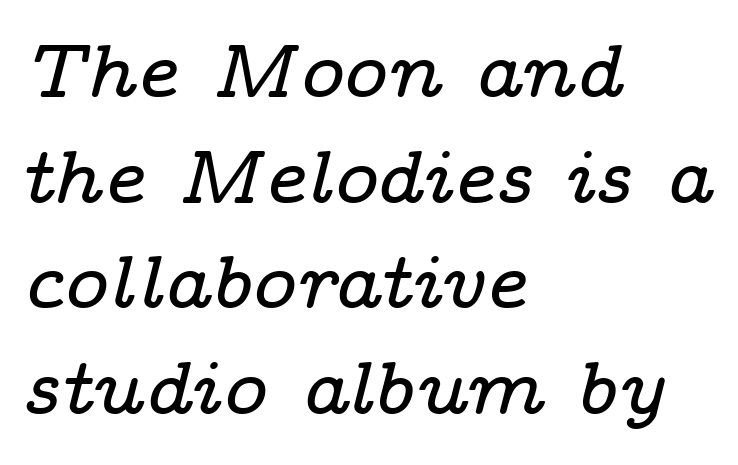
{"serif": "yes", "italic": "yes", "lean": "right", "slant_degrees": 14, "width": "wide", "stroke_contrast": "low", "x_height": "medium", "monospaced": "no", "underline": "no", "align": "left", "line_spacing": "normal", "line_spacing_ratio": 1.39, "letter_spacing": "normal", "letter_spacing_em": 0.0, "glyph_px": 76}
